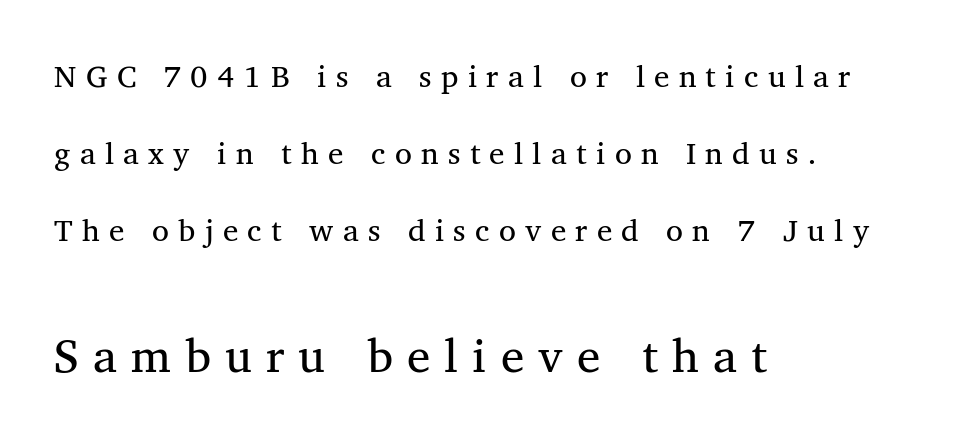
The image shows 47 px regular-weight serif type, upright; set left-aligned, loose line spacing (2.48x), unusually wide letter spacing (+0.3 em), not underlined; the second (bottom) block is 1.52x larger; medium stroke contrast and a medium x-height.
